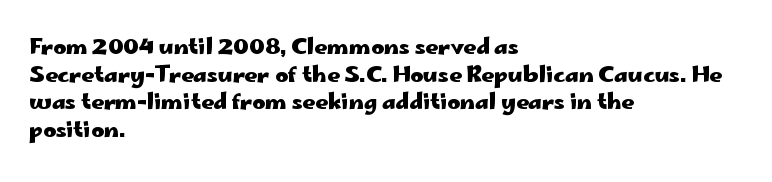
These words are printed bold, with thick strokes throughout. The string is rendered with underlining switched off. What's the leading like? Ordinary, nothing unusual. Tracking value appears to be zero — textbook default spacing. This rendering uses left alignment, leaving the right contour irregular. Every stem runs plumb, perpendicular to the baseline.
